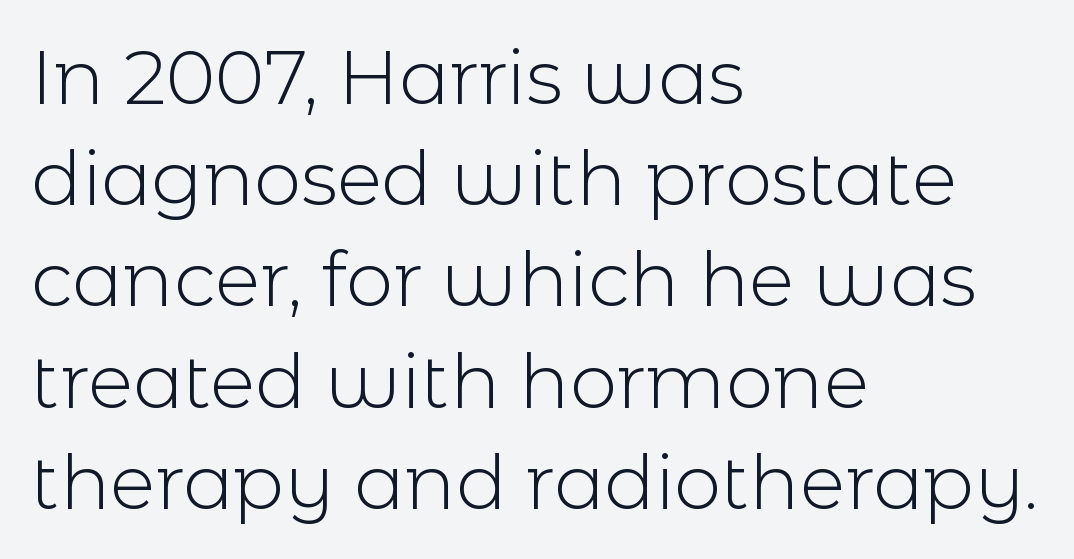
{"serif": "no", "italic": "no", "bold": "no", "weight": "light", "width": "normal", "x_height": "medium", "monospaced": "no", "underline": "no", "align": "left", "line_spacing": "normal", "line_spacing_ratio": 1.35, "letter_spacing": "normal", "letter_spacing_em": 0.0, "glyph_px": 75}
